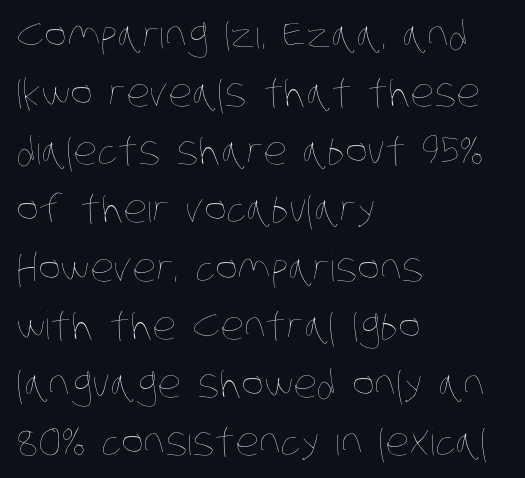
Q: Is the text bold? A: No.
Q: Is the text underlined? A: No.
Q: How is the paragraph aligned? A: Left-aligned.
Q: Is the spacing between letters normal or unusually wide? A: Normal.
Q: Is the spacing between lines tight, normal or loose? A: Normal.
Q: Width (condensed, normal, or wide)? A: Condensed.
Q: Stroke contrast? A: Low.
Q: x-height? A: Large.
Q: Monospaced? A: No.
